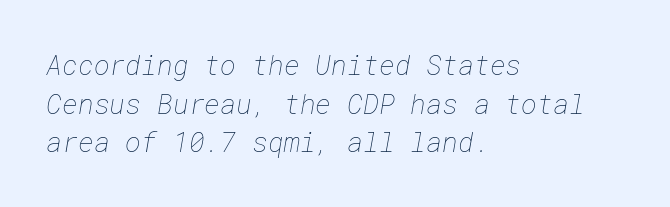
{"bold": "no", "underline": "no", "align": "left", "line_spacing": "normal", "line_spacing_ratio": 1.43, "letter_spacing": "normal", "letter_spacing_em": 0.0, "glyph_px": 27}
